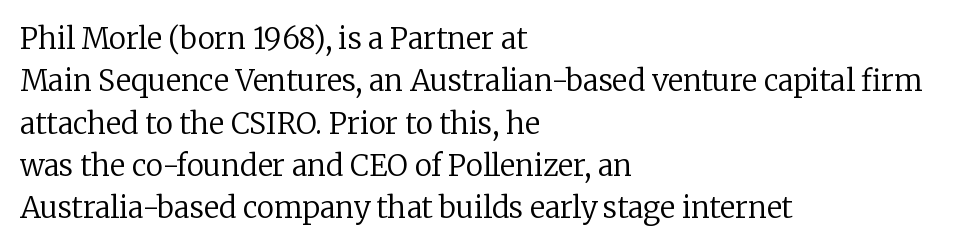
The image shows 29 px regular-weight serif type, upright; set left-aligned, normal line spacing (1.46x), normal letter spacing, not underlined; low stroke contrast and a medium x-height.
